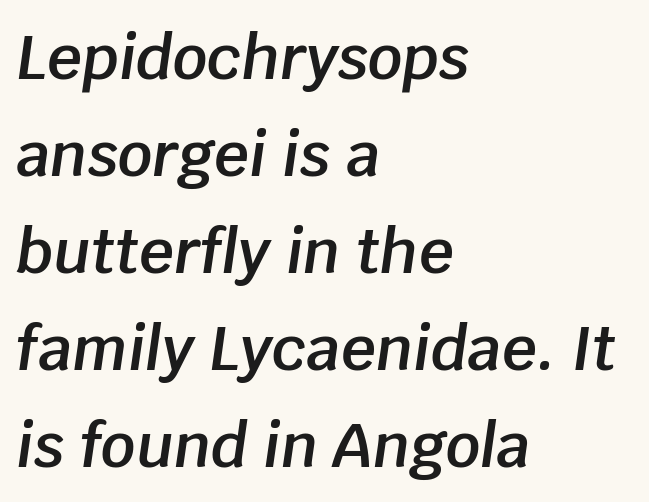
You can tell it's italic because the verticals aren't actually vertical. Beneath every word, the page is bare. Horizontal bands of white between lines are of average thickness. Think of a printed novel: that variable character pitch is what you see here. Characters follow at the spacing the type designer built in. Does the copy run flush right? No — it runs flush left.
